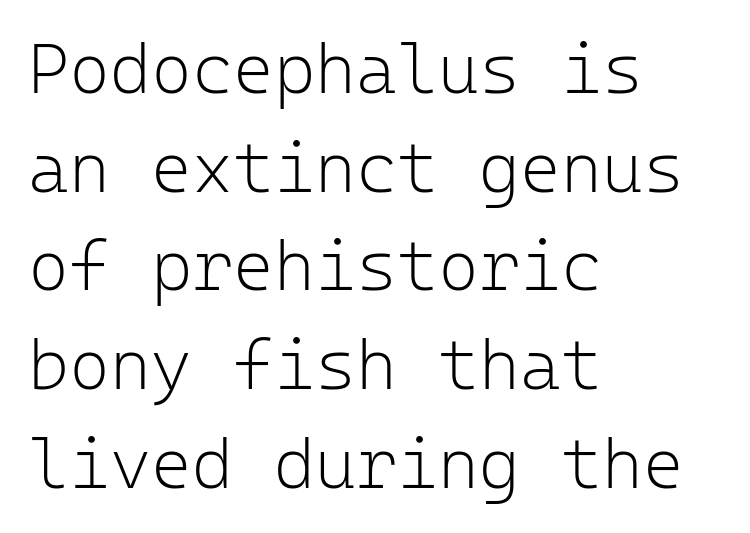
Q: Is the text bold? A: No.
Q: Is the text italic (slanted)? A: No, it is upright.
Q: Is the typeface a serif or a sans-serif typeface? A: Sans-serif.
Q: Is the text underlined? A: No.
Q: How is the paragraph aligned? A: Left-aligned.
Q: Is the spacing between letters normal or unusually wide? A: Normal.
Q: Is the spacing between lines tight, normal or loose? A: Normal.
Q: Width (condensed, normal, or wide)? A: Normal.
Q: Stroke contrast? A: Low.
Q: x-height? A: Medium.
Q: Monospaced? A: Yes.
